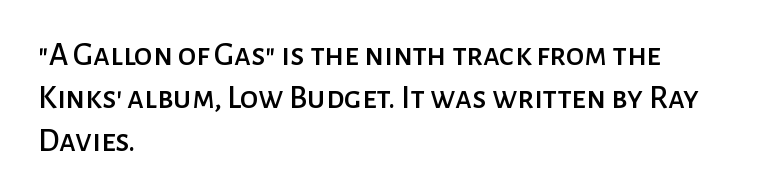
Think of a printed novel: that variable character pitch is what you see here. How would I describe the line gaps? Plain and ordinary. A typesetter would mark this as roman, not italic. Nope, no serifs anywhere on these letters.
